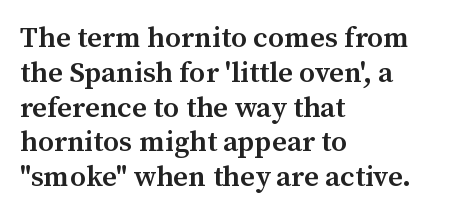
The image shows 29 px semibold serif type, upright; set left-aligned, line spacing 1.2x, normal letter spacing, not underlined; medium stroke contrast and a medium x-height.
